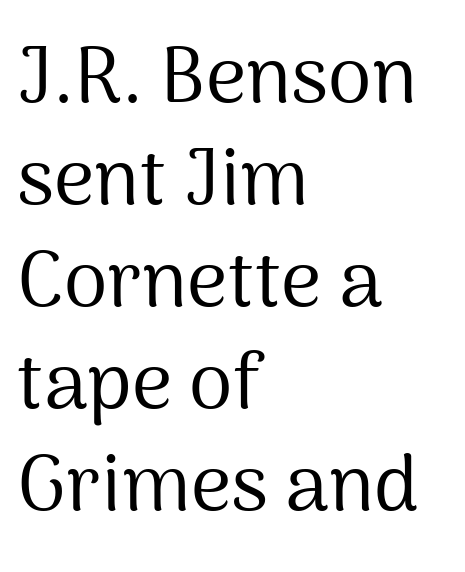
Q: Is the text bold? A: No.
Q: Is the text italic (slanted)? A: No, it is upright.
Q: Is the typeface a serif or a sans-serif typeface? A: Sans-serif.
Q: Is the text underlined? A: No.
Q: How is the paragraph aligned? A: Left-aligned.
Q: Is the spacing between letters normal or unusually wide? A: Normal.
Q: Is the spacing between lines tight, normal or loose? A: Normal.
Q: Width (condensed, normal, or wide)? A: Normal.
Q: Stroke contrast? A: Medium.
Q: x-height? A: Medium.
Q: Monospaced? A: No.
